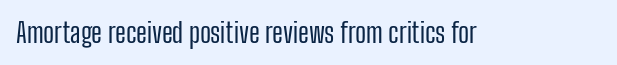
Q: Is the text bold? A: No.
Q: Is the text italic (slanted)? A: No, it is upright.
Q: Is the text underlined? A: No.
Q: Is the spacing between letters normal or unusually wide? A: Normal.
